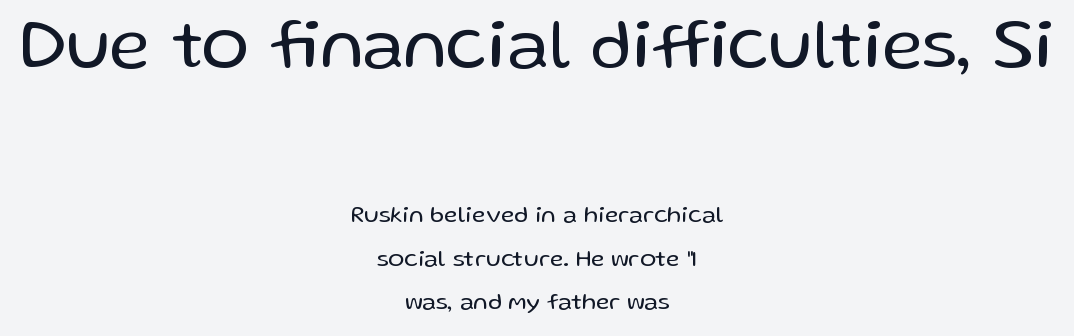
The image shows 71 px regular-weight sans-serif type, upright; set centered, line spacing 1.82x, normal letter spacing, not underlined; the first (top) block is 2.96x larger; low stroke contrast and a medium x-height.
